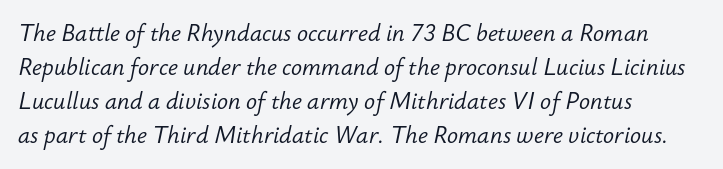
A light-to-regular cut is what we see here. Look at the tracking — it's just the regular setting, nothing added. Is the type slanted? Yes — the strokes lean at a clear angle. Horizontal bands of white between lines are of average thickness. Every row of glyphs begins at an identical x-position on the left.
